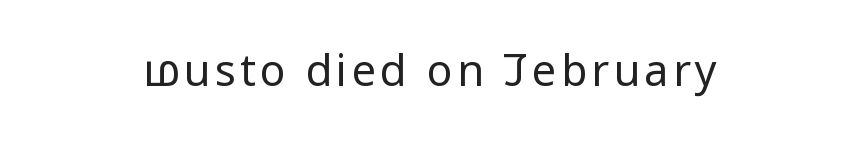
{"serif": "no", "italic": "no", "bold": "no", "weight": "regular", "width": "condensed", "stroke_contrast": "low", "x_height": "large", "monospaced": "no", "underline": "no", "align": "center", "glyph_px": 43}
